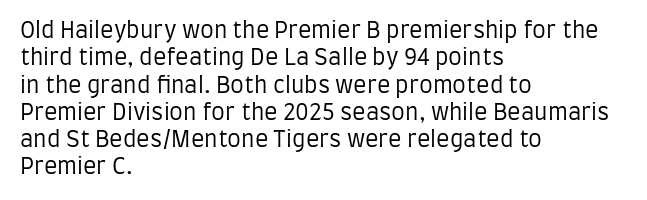
Rendered with straight, roman letterforms. Weight: not bold — regular or lighter. Words appear dense and cohesive because spacing is normal. Horizontal alignment here is leftward, the default for most running prose. A clean baseline with only descenders dipping below it.
